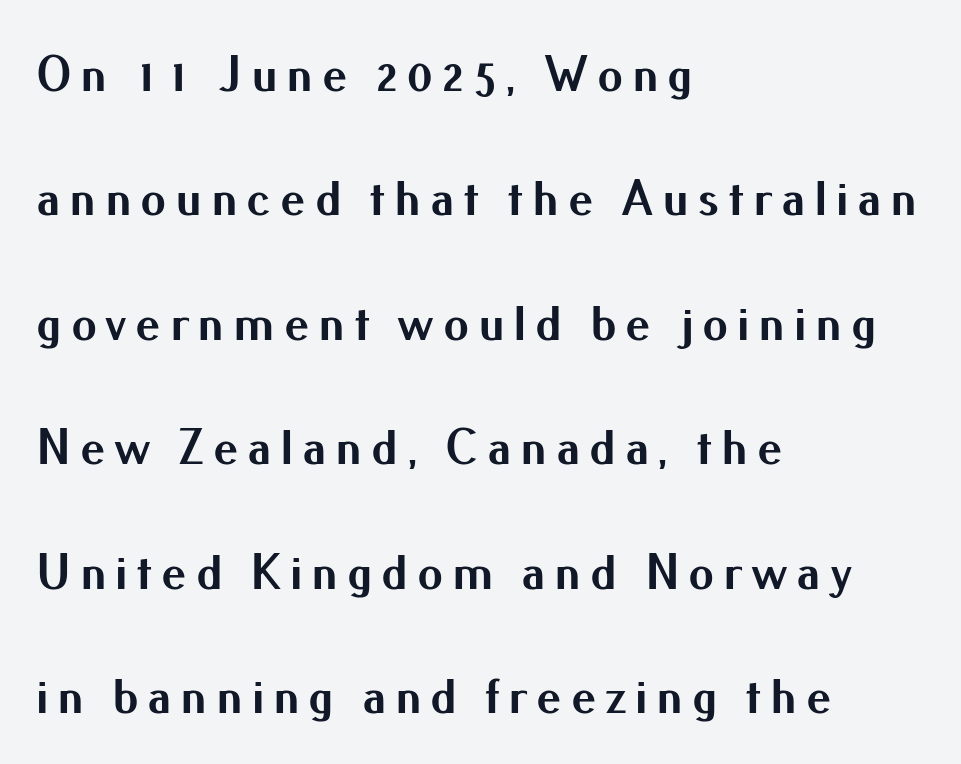
Q: Is the text bold? A: Yes.
Q: Is the text italic (slanted)? A: No, it is upright.
Q: Is the typeface a serif or a sans-serif typeface? A: Sans-serif.
Q: Is the text underlined? A: No.
Q: How is the paragraph aligned? A: Left-aligned.
Q: Is the spacing between lines tight, normal or loose? A: Loose.
Q: Width (condensed, normal, or wide)? A: Normal.
Q: Stroke contrast? A: Medium.
Q: x-height? A: Small.
Q: Monospaced? A: No.
